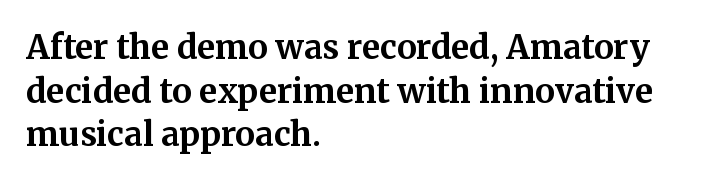
The image shows 33 px bold serif type, upright; set left-aligned, normal line spacing (1.32x), normal letter spacing, not underlined; medium stroke contrast and a medium x-height.
